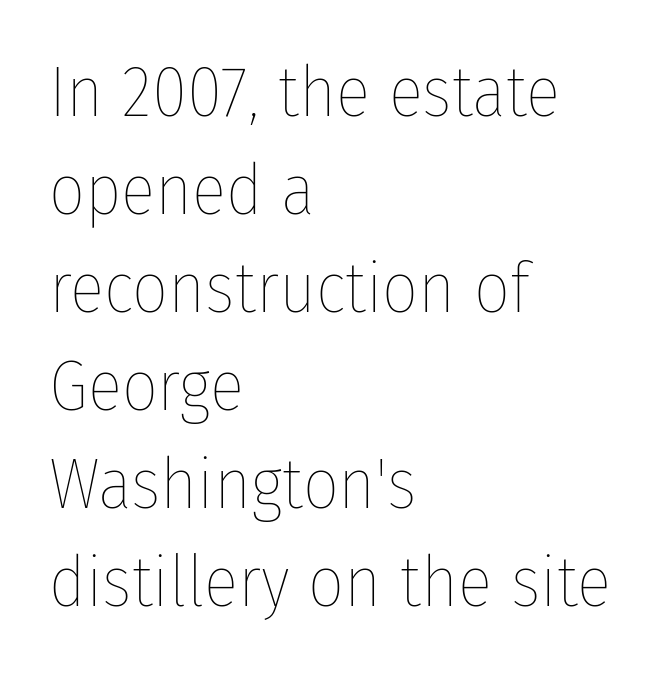
Q: Is the text bold? A: No.
Q: Is the text italic (slanted)? A: No, it is upright.
Q: Is the text underlined? A: No.
Q: How is the paragraph aligned? A: Left-aligned.
Q: Is the spacing between letters normal or unusually wide? A: Normal.
Q: Is the spacing between lines tight, normal or loose? A: Normal.
Q: Width (condensed, normal, or wide)? A: Condensed.
Q: Stroke contrast? A: Low.
Q: x-height? A: Medium.
Q: Monospaced? A: No.
